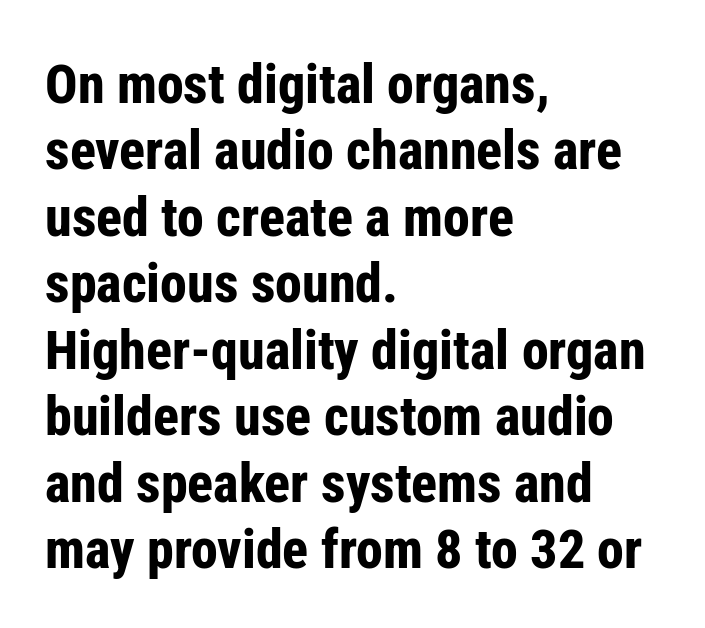
Q: Is the text bold? A: Yes.
Q: Is the text italic (slanted)? A: No, it is upright.
Q: Is the typeface a serif or a sans-serif typeface? A: Sans-serif.
Q: Is the text underlined? A: No.
Q: How is the paragraph aligned? A: Left-aligned.
Q: Is the spacing between letters normal or unusually wide? A: Normal.
Q: Width (condensed, normal, or wide)? A: Condensed.
Q: Stroke contrast? A: Low.
Q: x-height? A: Medium.
Q: Monospaced? A: No.
